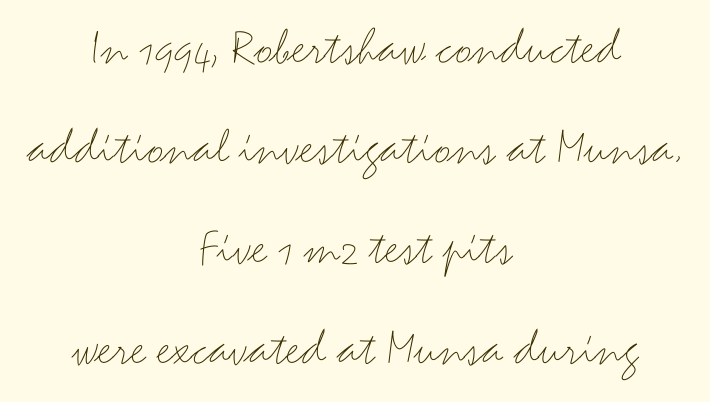
{"serif": "no", "bold": "no", "weight": "thin", "width": "wide", "stroke_contrast": "medium", "x_height": "small", "monospaced": "no", "underline": "no", "align": "center", "line_spacing_ratio": 1.89, "letter_spacing": "normal", "letter_spacing_em": 0.0, "glyph_px": 53}
